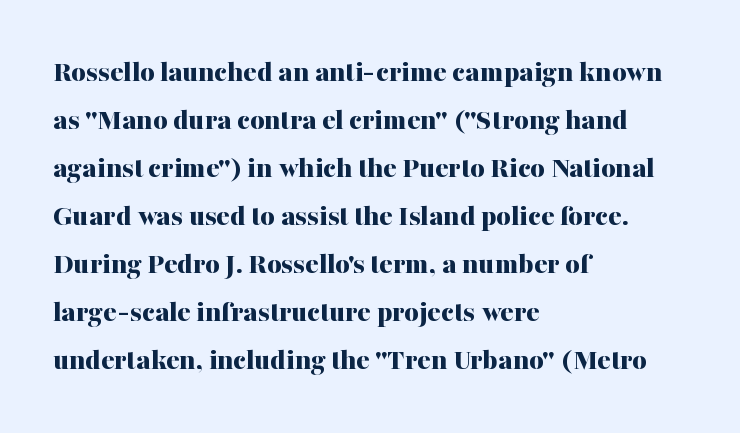
{"serif": "yes", "italic": "no", "bold": "yes", "weight": "bold", "width": "normal", "stroke_contrast": "medium", "x_height": "medium", "monospaced": "no", "underline": "no", "align": "left", "line_spacing": "normal", "line_spacing_ratio": 1.55, "letter_spacing": "normal", "letter_spacing_em": 0.0, "glyph_px": 31}
